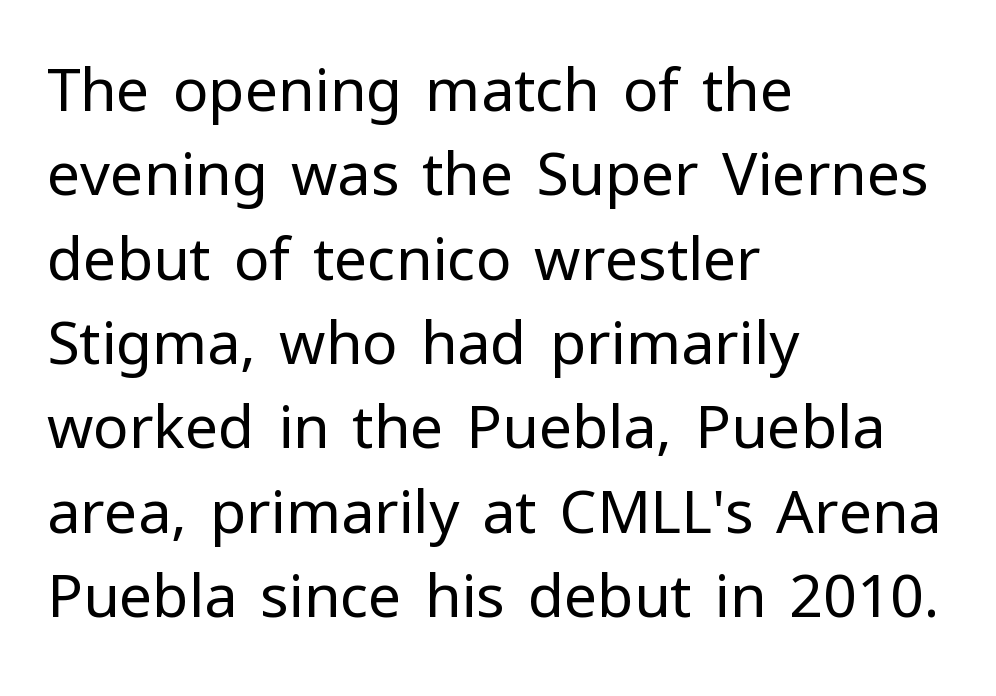
{"serif": "no", "italic": "no", "bold": "no", "weight": "regular", "width": "normal", "stroke_contrast": "low", "x_height": "medium", "monospaced": "no", "underline": "no", "align": "left", "line_spacing": "normal", "line_spacing_ratio": 1.43, "letter_spacing": "normal", "letter_spacing_em": 0.0, "glyph_px": 59}
